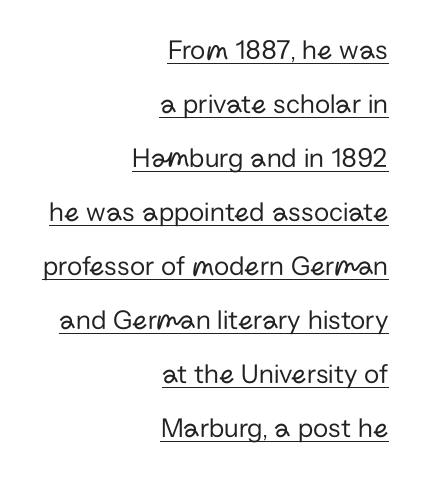
The image shows 28 px regular-weight sans-serif type, upright; set right-aligned, loose line spacing (1.93x), normal letter spacing, underlined; low stroke contrast and a medium x-height.
